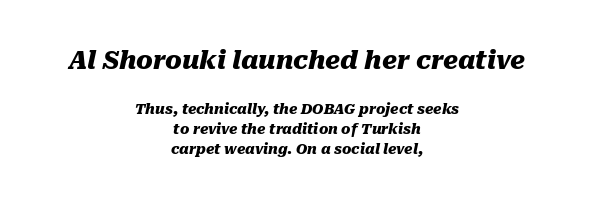
{"italic": "yes", "lean": "right", "slant_degrees": 10, "bold": "yes", "underline": "no", "align": "center", "line_spacing": "normal", "line_spacing_ratio": 1.44, "letter_spacing": "normal", "letter_spacing_em": 0.0, "larger_block": "first", "size_ratio": 1.79, "glyph_px": 25}
